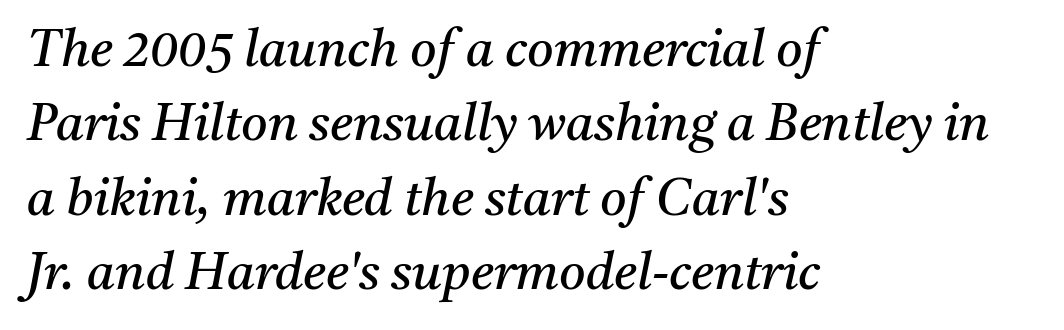
Q: Is the text bold? A: No.
Q: Is the text italic (slanted)? A: Yes, it leans right by about 11 degrees.
Q: Is the typeface a serif or a sans-serif typeface? A: Serif.
Q: Is the text underlined? A: No.
Q: How is the paragraph aligned? A: Left-aligned.
Q: Is the spacing between letters normal or unusually wide? A: Normal.
Q: Is the spacing between lines tight, normal or loose? A: Normal.
Q: Width (condensed, normal, or wide)? A: Normal.
Q: Stroke contrast? A: Medium.
Q: x-height? A: Medium.
Q: Monospaced? A: No.
